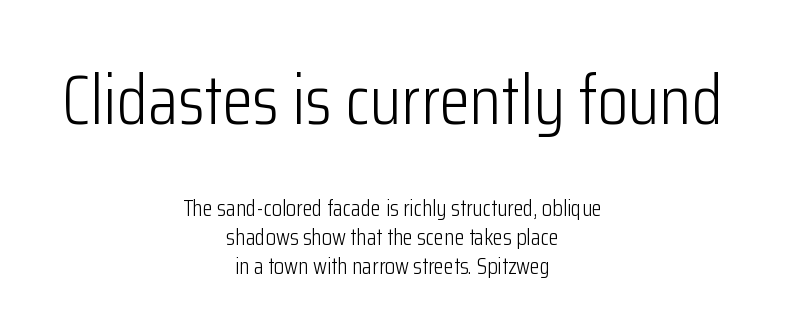
Nothing heavy about these letters — not bold at all. I'd call this a sans setting — the letters go barefoot. Think of a printed novel: that variable character pitch is what you see here. Here the glyphs are tracked normally, forming tight word shapes. Reading top to bottom, the characters get smaller at the block break.
